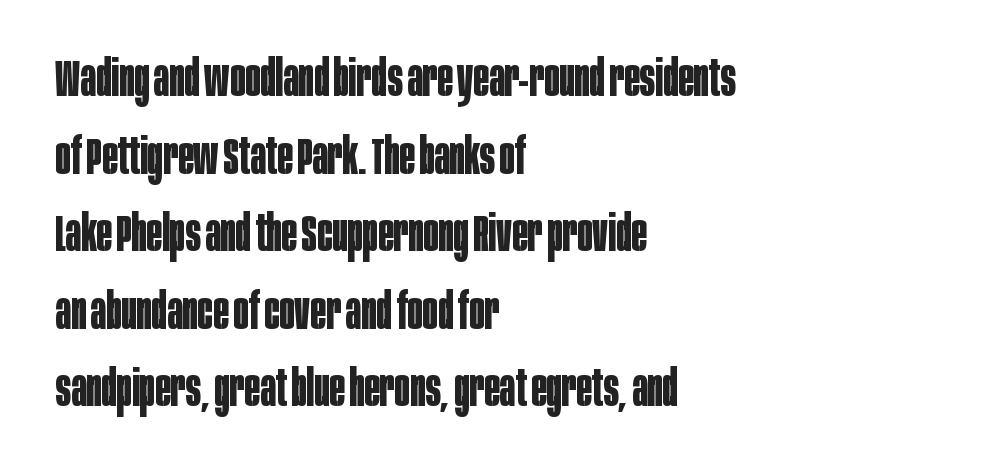
Q: Is the text bold? A: Yes.
Q: Is the text italic (slanted)? A: No, it is upright.
Q: Is the typeface a serif or a sans-serif typeface? A: Sans-serif.
Q: Is the text underlined? A: No.
Q: How is the paragraph aligned? A: Left-aligned.
Q: Is the spacing between letters normal or unusually wide? A: Normal.
Q: Is the spacing between lines tight, normal or loose? A: Normal.
Q: Width (condensed, normal, or wide)? A: Condensed.
Q: Stroke contrast? A: Low.
Q: x-height? A: Large.
Q: Monospaced? A: No.
